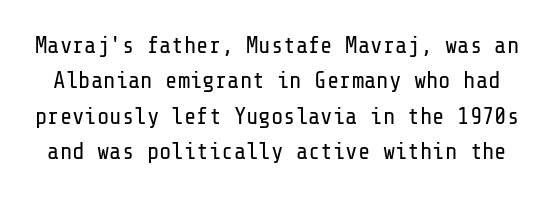
{"italic": "no", "bold": "no", "underline": "no", "line_spacing": "normal", "line_spacing_ratio": 1.54, "letter_spacing": "normal", "letter_spacing_em": 0.0, "glyph_px": 23}
